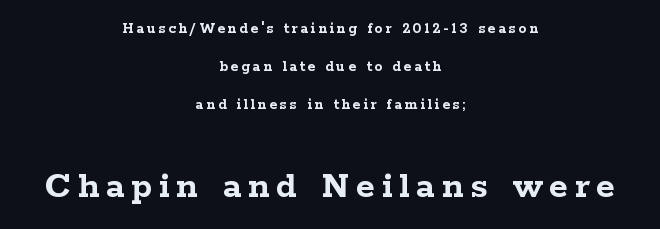
{"serif": "yes", "italic": "no", "bold": "yes", "weight": "semibold", "width": "wide", "stroke_contrast": "low", "x_height": "medium", "monospaced": "no", "underline": "no", "align": "center", "line_spacing": "loose", "line_spacing_ratio": 2.39, "larger_block": "second", "size_ratio": 2.44, "glyph_px": 39}
